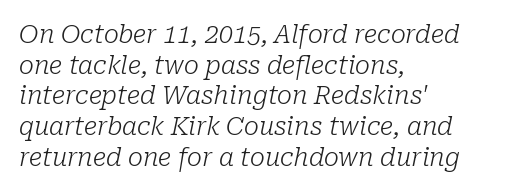
{"italic": "yes", "lean": "right", "slant_degrees": 10, "bold": "no", "underline": "no", "align": "left", "line_spacing_ratio": 1.23, "letter_spacing": "normal", "letter_spacing_em": 0.0, "glyph_px": 25}
